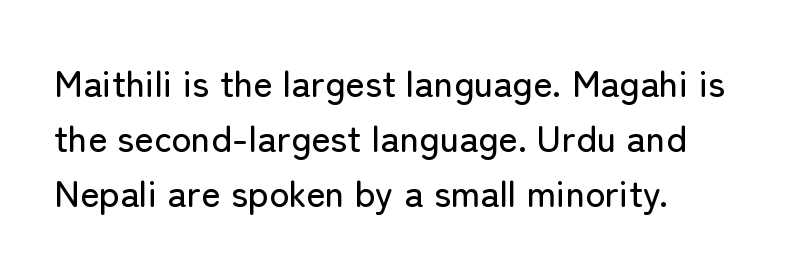
{"serif": "no", "italic": "no", "width": "normal", "stroke_contrast": "low", "x_height": "medium", "monospaced": "no", "underline": "no", "align": "left", "line_spacing": "normal", "line_spacing_ratio": 1.49, "letter_spacing": "normal", "letter_spacing_em": 0.0, "glyph_px": 37}
